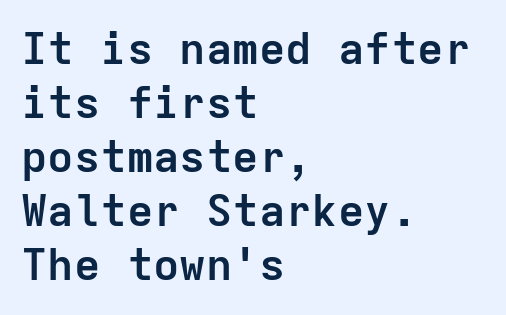
{"serif": "no", "italic": "no", "bold": "yes", "weight": "semibold", "width": "normal", "stroke_contrast": "low", "x_height": "medium", "monospaced": "yes", "underline": "no", "align": "left", "line_spacing_ratio": 1.23, "letter_spacing": "normal", "letter_spacing_em": 0.0, "glyph_px": 44}
